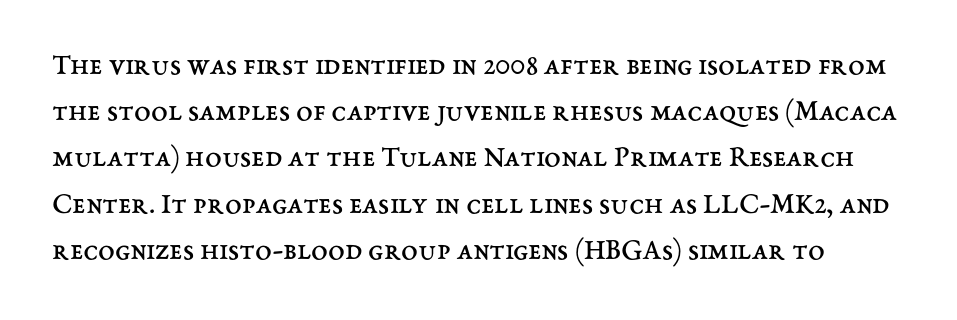
If you measured baseline to baseline, you'd find a middling distance. These lines are rendered in a variable-pitch font. A roman cut, with each character standing at attention. A typesetter would call this zero additional tracking. Weight: regular or lighter.
